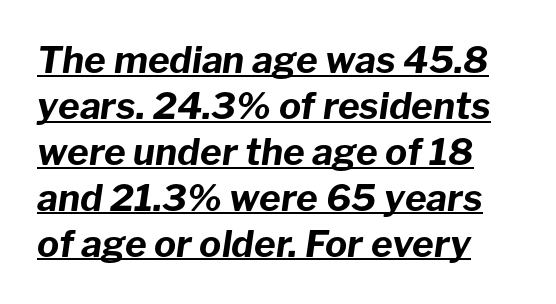
Q: Is the text bold? A: Yes.
Q: Is the text italic (slanted)? A: Yes, it leans right by about 8 degrees.
Q: Is the text underlined? A: Yes.
Q: How is the paragraph aligned? A: Left-aligned.
Q: Is the spacing between letters normal or unusually wide? A: Normal.
Q: Width (condensed, normal, or wide)? A: Normal.
Q: Stroke contrast? A: Low.
Q: x-height? A: Medium.
Q: Monospaced? A: No.
